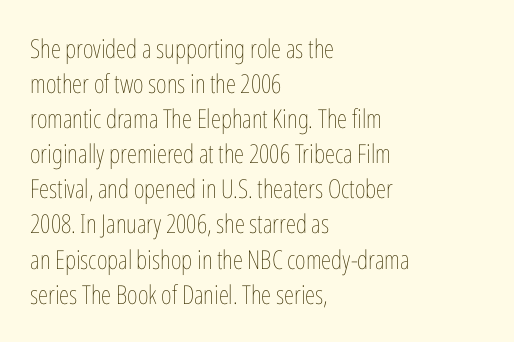
How are the letters spaced? Ordinarily, with no added tracking. Has an underline been added? It has not. Honestly, the row spacing looks completely unremarkable. The font is comparable to plain body text, perhaps lighter. Visually the block forms a straight wall on the left and a jagged coastline on the right.
